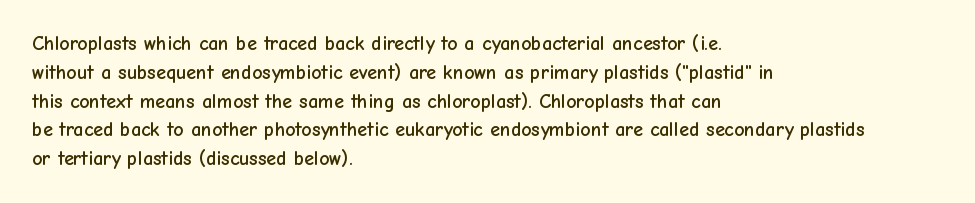
Default kerning and tracking; the words read as compact shapes. The type sits square on the baseline with zero lean. How would I describe the line gaps? Plain and ordinary. The zone under the glyphs is completely vacant. The lines are quadded left.
